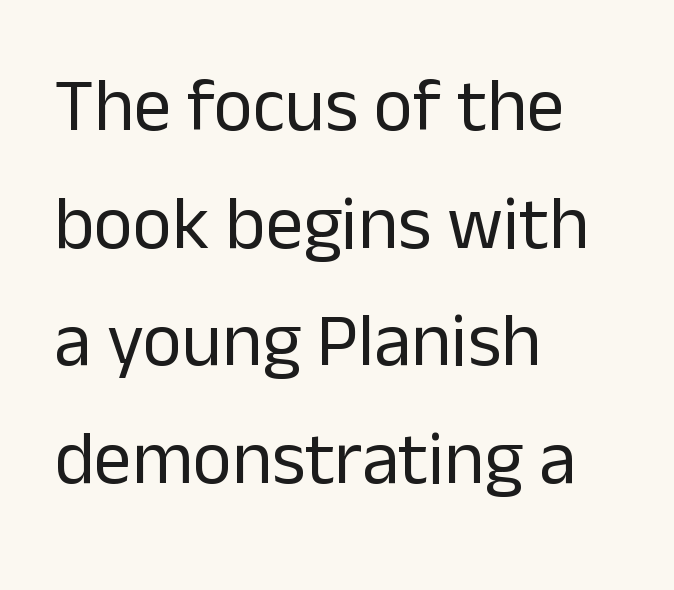
The image shows 75 px regular-weight sans-serif type, upright; set left-aligned, normal line spacing (1.57x), normal letter spacing, not underlined; low stroke contrast and a medium x-height.
